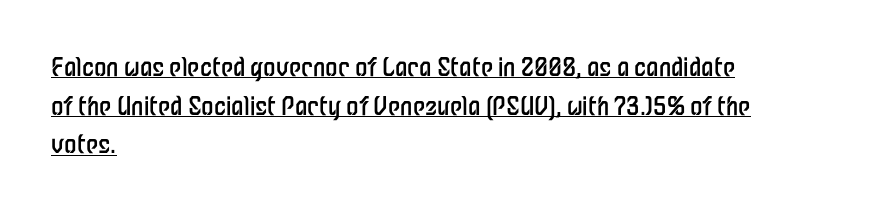
{"italic": "no", "bold": "no", "underline": "yes", "align": "left", "line_spacing": "normal", "line_spacing_ratio": 1.55, "letter_spacing": "normal", "letter_spacing_em": 0.0, "glyph_px": 25}
